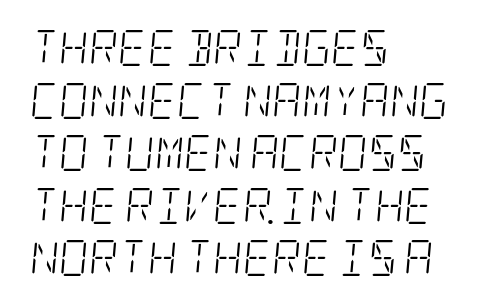
{"serif": "yes", "italic": "yes", "lean": "right", "slant_degrees": 5, "bold": "no", "weight": "light", "width": "condensed", "stroke_contrast": "low", "x_height": "large", "underline": "no", "align": "left", "line_spacing": "normal", "line_spacing_ratio": 1.46, "letter_spacing": "normal", "letter_spacing_em": 0.0, "glyph_px": 36}
